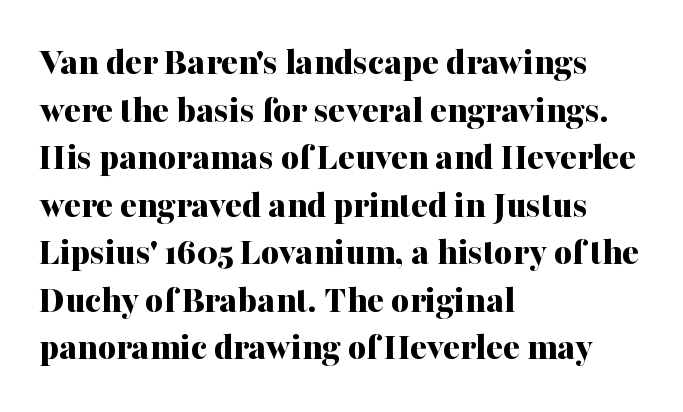
Q: Is the text bold? A: Yes.
Q: Is the text italic (slanted)? A: No, it is upright.
Q: Is the typeface a serif or a sans-serif typeface? A: Serif.
Q: Is the text underlined? A: No.
Q: How is the paragraph aligned? A: Left-aligned.
Q: Is the spacing between letters normal or unusually wide? A: Normal.
Q: Width (condensed, normal, or wide)? A: Normal.
Q: Stroke contrast? A: Medium.
Q: x-height? A: Medium.
Q: Monospaced? A: No.
